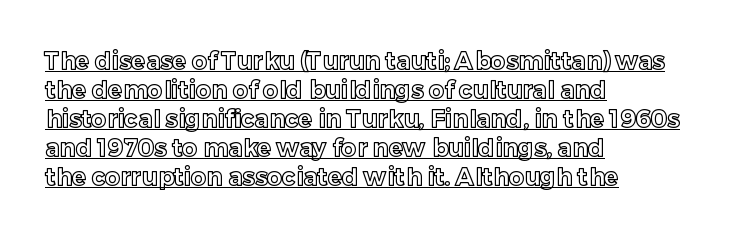
Q: Is the text italic (slanted)? A: No, it is upright.
Q: Is the text underlined? A: Yes.
Q: How is the paragraph aligned? A: Left-aligned.
Q: Is the spacing between letters normal or unusually wide? A: Normal.
